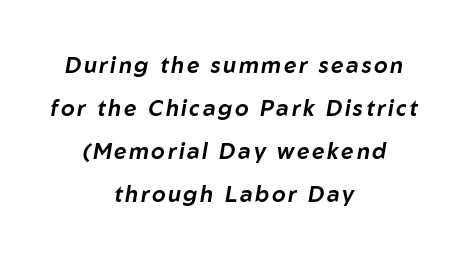
The lines are quadded center. The vertical gap from one line to the next is large. Italic: yes, the glyphs are oblique. Any mark beneath the type? The region is blank.
